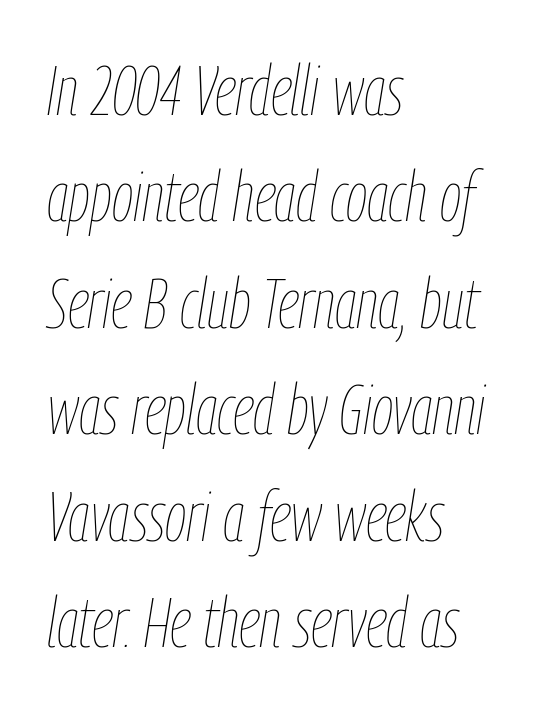
The paragraph has a hard left edge and a soft right edge. A quiet, ordinary-to-light weight characterises the typeface. Type without underlining. The space between consecutive lines is moderate. No extra tracking has been applied to these lines.
